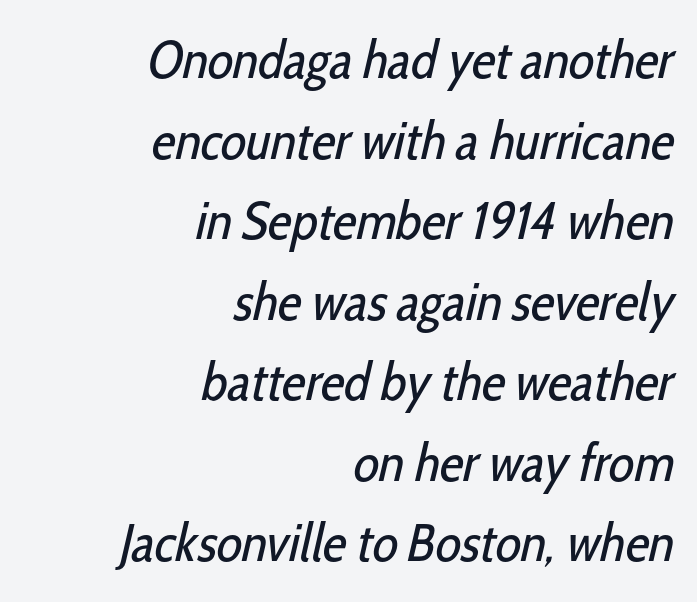
Q: Is the text bold? A: No.
Q: Is the typeface a serif or a sans-serif typeface? A: Sans-serif.
Q: Is the text underlined? A: No.
Q: How is the paragraph aligned? A: Right-aligned.
Q: Is the spacing between letters normal or unusually wide? A: Normal.
Q: Is the spacing between lines tight, normal or loose? A: Normal.
Q: Width (condensed, normal, or wide)? A: Condensed.
Q: Stroke contrast? A: Low.
Q: x-height? A: Medium.
Q: Monospaced? A: No.
